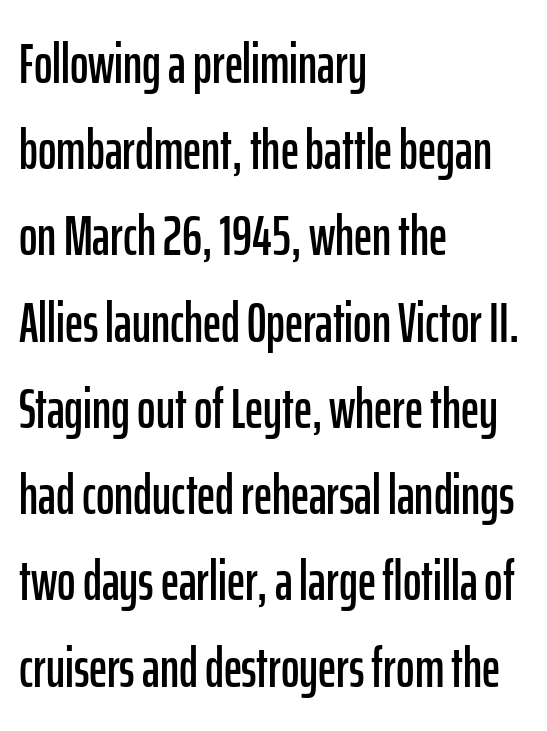
The image shows 56 px condensed sans-serif type, upright; set left-aligned, normal line spacing (1.54x), normal letter spacing, not underlined; low stroke contrast and a medium x-height.
